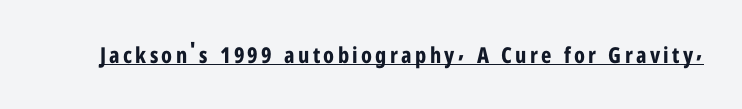
{"italic": "no", "bold": "yes", "underline": "yes", "glyph_px": 22}
